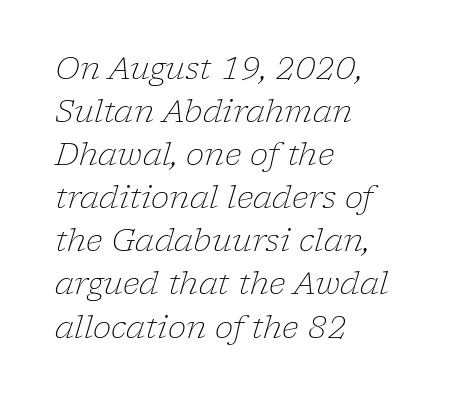
Q: Is the text bold? A: No.
Q: Is the text italic (slanted)? A: Yes, it leans right by about 17 degrees.
Q: Is the typeface a serif or a sans-serif typeface? A: Serif.
Q: Is the text underlined? A: No.
Q: How is the paragraph aligned? A: Left-aligned.
Q: Is the spacing between letters normal or unusually wide? A: Normal.
Q: Is the spacing between lines tight, normal or loose? A: Normal.
Q: Width (condensed, normal, or wide)? A: Normal.
Q: Stroke contrast? A: Low.
Q: x-height? A: Medium.
Q: Monospaced? A: No.
